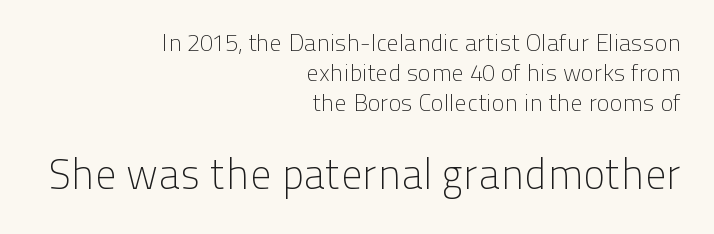
The image shows 42 px light sans-serif type, upright; set right-aligned, normal line spacing (1.26x), normal letter spacing, not underlined; the second (bottom) block is 1.75x larger; low stroke contrast and a medium x-height.
